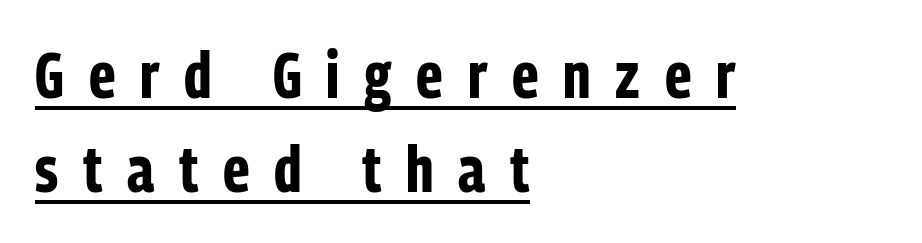
Q: Is the text bold? A: Yes.
Q: Is the text italic (slanted)? A: No, it is upright.
Q: Is the typeface a serif or a sans-serif typeface? A: Sans-serif.
Q: Is the text underlined? A: Yes.
Q: How is the paragraph aligned? A: Left-aligned.
Q: Is the spacing between letters normal or unusually wide? A: Unusually wide.
Q: Is the spacing between lines tight, normal or loose? A: Normal.
Q: Width (condensed, normal, or wide)? A: Condensed.
Q: Stroke contrast? A: Low.
Q: x-height? A: Medium.
Q: Monospaced? A: No.
